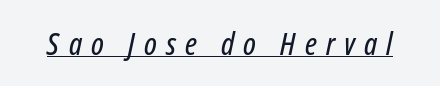
{"italic": "yes", "lean": "right", "slant_degrees": 12, "width": "condensed", "stroke_contrast": "low", "x_height": "medium", "monospaced": "no", "underline": "yes", "letter_spacing": "wide", "letter_spacing_em": 0.3, "glyph_px": 31}
